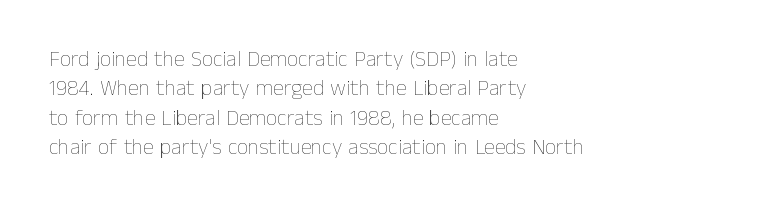
Q: Is the text bold? A: No.
Q: Is the text italic (slanted)? A: No, it is upright.
Q: Is the text underlined? A: No.
Q: How is the paragraph aligned? A: Left-aligned.
Q: Is the spacing between letters normal or unusually wide? A: Normal.
Q: Is the spacing between lines tight, normal or loose? A: Normal.
